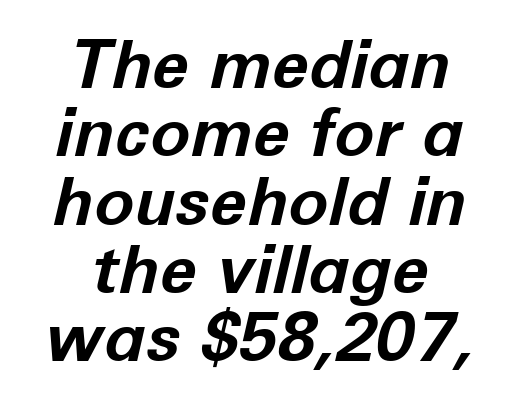
A typesetter would call this proportional, since set widths differ per character. Leading: reduced. As a designer I'd log this as weight 700, bold. Letter spacing: default.
